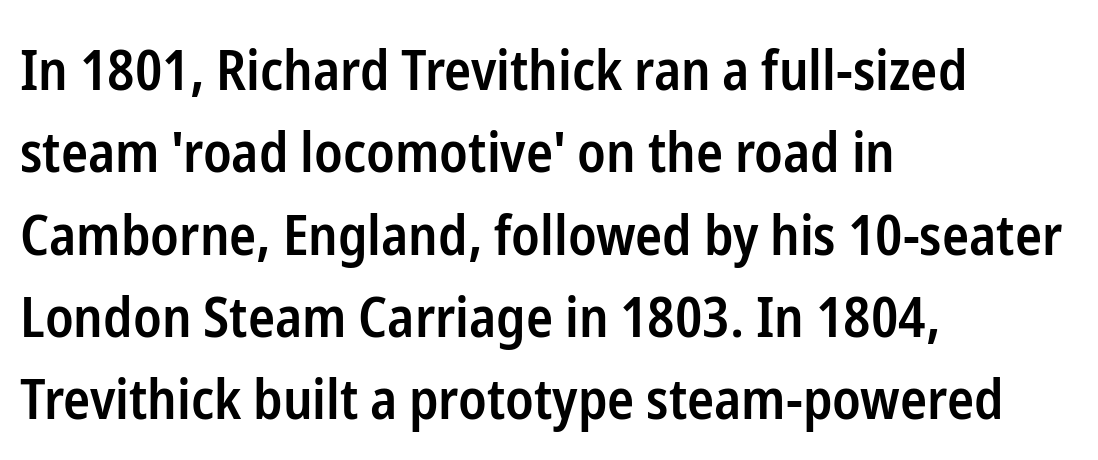
The image shows 56 px semibold, condensed sans-serif type, upright; set left-aligned, normal line spacing (1.47x), normal letter spacing, not underlined; low stroke contrast and a medium x-height.
